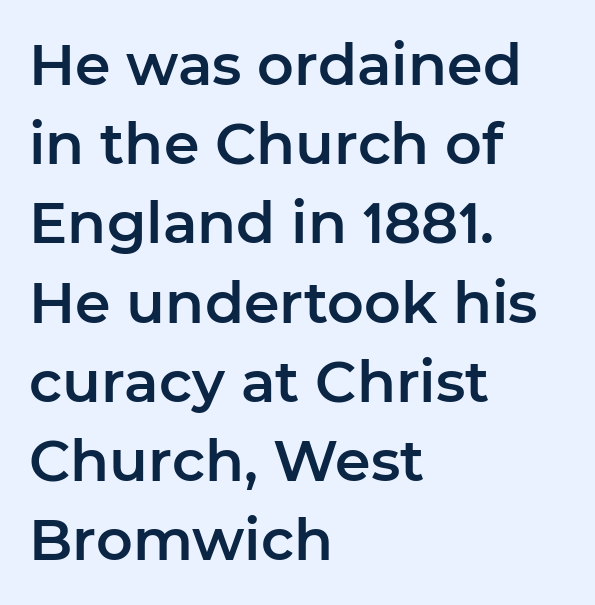
The image shows 57 px sans-serif type, upright; set left-aligned, normal line spacing (1.39x), normal letter spacing, not underlined; low stroke contrast and a medium x-height.
